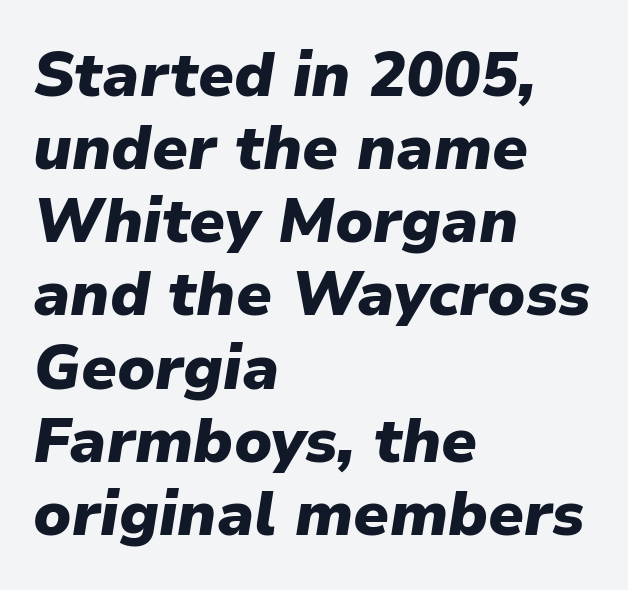
Q: Is the text bold? A: Yes.
Q: Is the text italic (slanted)? A: Yes, it leans right by about 9 degrees.
Q: Is the text underlined? A: No.
Q: How is the paragraph aligned? A: Left-aligned.
Q: Is the spacing between letters normal or unusually wide? A: Normal.
Q: Width (condensed, normal, or wide)? A: Normal.
Q: Stroke contrast? A: Low.
Q: x-height? A: Medium.
Q: Monospaced? A: No.
